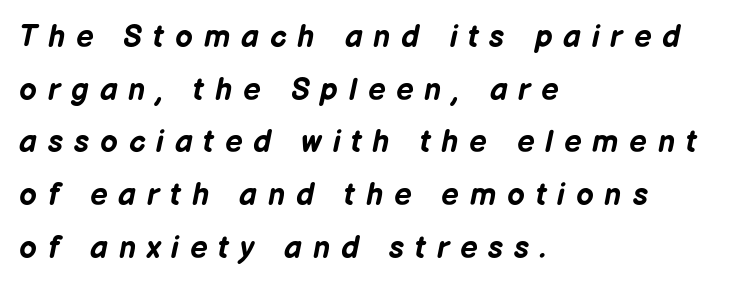
Q: Is the text bold? A: Yes.
Q: Is the text italic (slanted)? A: Yes, it leans right by about 12 degrees.
Q: Is the text underlined? A: No.
Q: How is the paragraph aligned? A: Left-aligned.
Q: Is the spacing between letters normal or unusually wide? A: Unusually wide.
Q: Is the spacing between lines tight, normal or loose? A: Normal.
Q: Width (condensed, normal, or wide)? A: Normal.
Q: Stroke contrast? A: Low.
Q: x-height? A: Medium.
Q: Monospaced? A: No.
